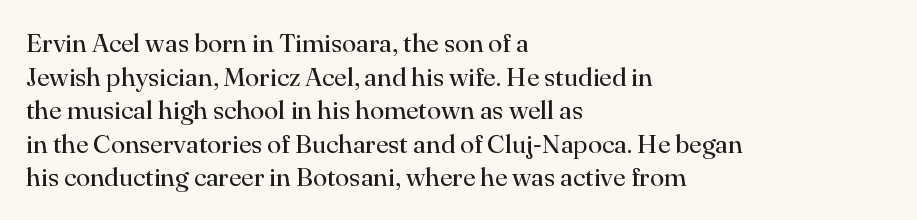
Interline gaps are of average width in this sample. In terms of posture, this sample is upright. Teacher's note: observe the even left margin — that is flush-left alignment. The cut favours lightness, reaching ordinary text weight at its darkest.
